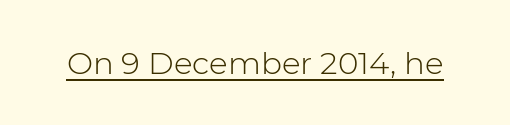
Does a line run under the words? Yes, clearly. Words appear dense and cohesive because spacing is normal. Note the varied advance widths — an 'i' is clearly narrower than an 'm'. No feet cap the strokes, marking this as sans-serif type.
